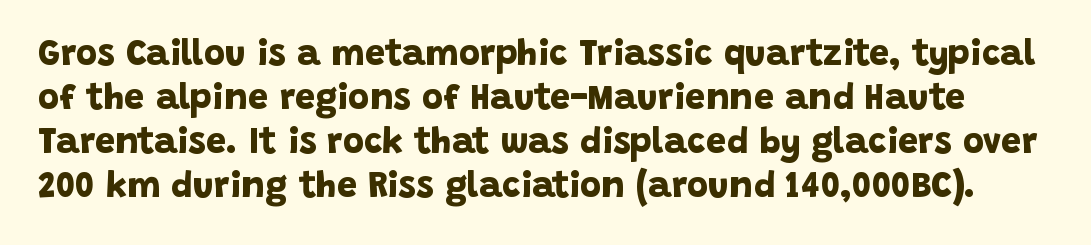
Note: no serifs on the glyphs. The passage shown is emphatically bold. Underlining? Definitely not there. These lines are rendered in a variable-pitch font.
